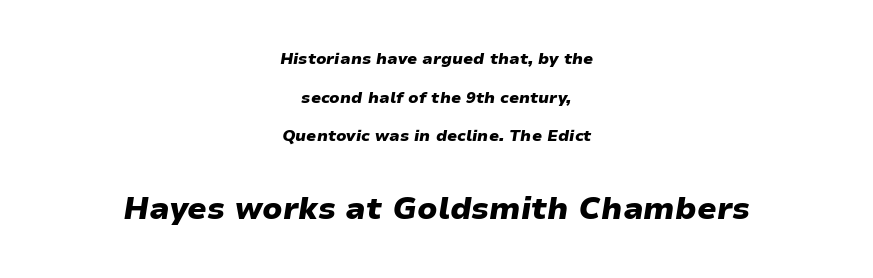
How heavy is the stroke? Heavy — this is a bold. Lines of text with bare space underneath. Observe the ordinary spacing: letters are neighbours, not strangers. The face used here is proportionally spaced, like ordinary book or web type. Does the copy run flush right? No — it is centered line by line. The face used here appears at its bigger size in the lower chunk.
